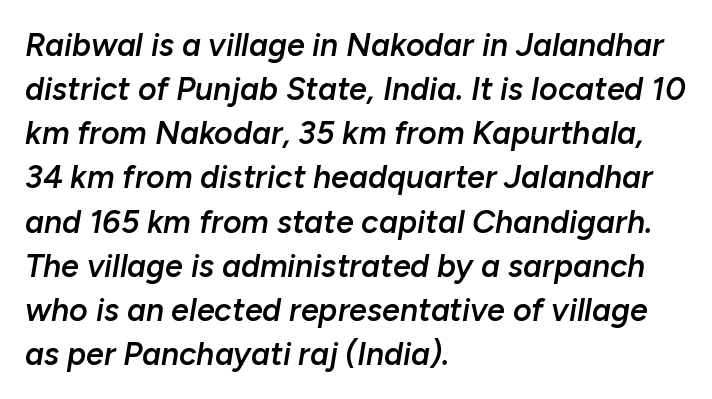
Q: Is the text bold? A: Semi-bold.
Q: Is the text italic (slanted)? A: Yes, it leans right by about 10 degrees.
Q: Is the text underlined? A: No.
Q: How is the paragraph aligned? A: Left-aligned.
Q: Is the spacing between letters normal or unusually wide? A: Normal.
Q: Is the spacing between lines tight, normal or loose? A: Normal.
Q: Width (condensed, normal, or wide)? A: Normal.
Q: Stroke contrast? A: Low.
Q: x-height? A: Medium.
Q: Monospaced? A: No.
